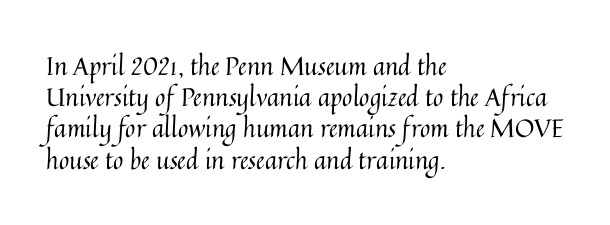
Q: Is the text bold? A: No.
Q: Is the text italic (slanted)? A: Yes.
Q: Is the text underlined? A: No.
Q: How is the paragraph aligned? A: Left-aligned.
Q: Is the spacing between letters normal or unusually wide? A: Normal.
Q: Is the spacing between lines tight, normal or loose? A: Normal.
